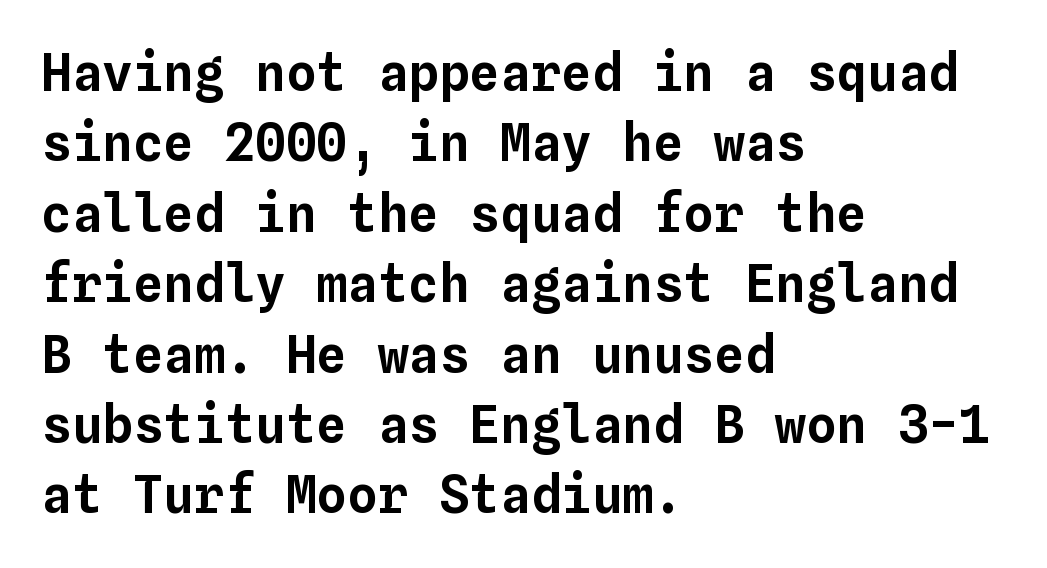
The image shows 51 px text type, upright, monospaced; set left-aligned, normal line spacing (1.38x), normal letter spacing, not underlined; low stroke contrast and a medium x-height.
